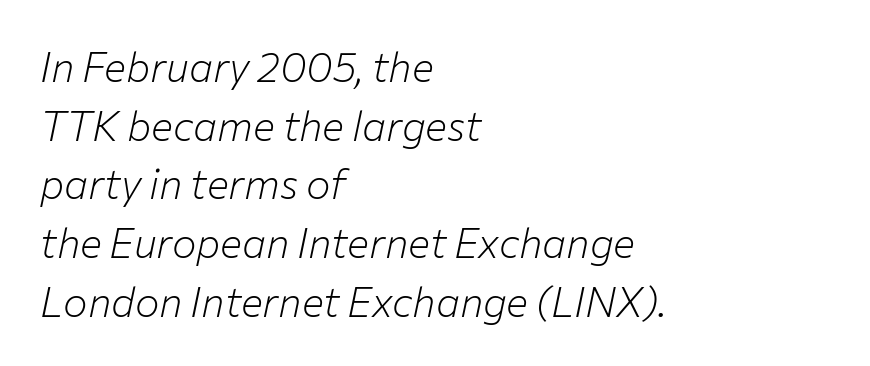
Yep, that's italic — everything's leaning. Honestly, the row spacing looks completely unremarkable. Descenders hang freely into open space. In CSS terms this would be text-align: left.
